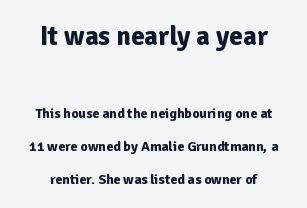
You can tell it's not italic because the verticals are truly vertical. The font is running at its bold setting. Standard letterfit; no display-style spreading of the glyphs. Baseline-to-baseline distance is far greater than the letter height. The upper block of text is set noticeably larger than the block beneath it. The foot of each line stays bare and open.
